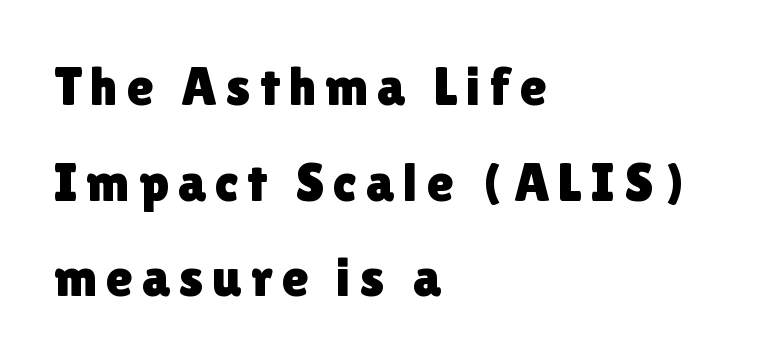
{"serif": "no", "italic": "no", "width": "normal", "x_height": "medium", "monospaced": "no", "underline": "no", "align": "left", "line_spacing_ratio": 1.74, "glyph_px": 55}
